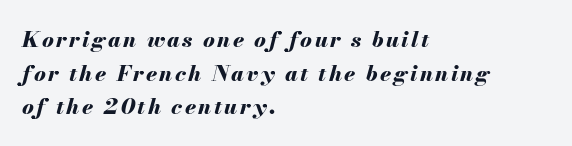
The image shows 22 px bold type, italic (leaning right); set left-aligned, normal line spacing (1.53x), not underlined.
